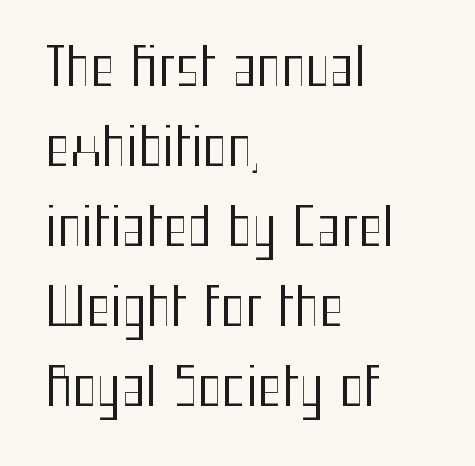
Q: Is the text bold? A: No.
Q: Is the text italic (slanted)? A: No, it is upright.
Q: Is the typeface a serif or a sans-serif typeface? A: Sans-serif.
Q: Is the text underlined? A: No.
Q: How is the paragraph aligned? A: Left-aligned.
Q: Is the spacing between letters normal or unusually wide? A: Normal.
Q: Is the spacing between lines tight, normal or loose? A: Normal.
Q: Width (condensed, normal, or wide)? A: Condensed.
Q: Stroke contrast? A: Medium.
Q: x-height? A: Medium.
Q: Monospaced? A: No.
